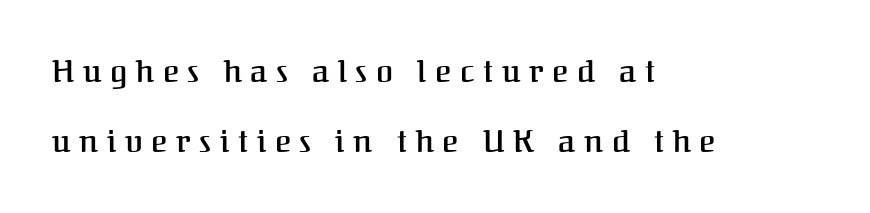
The image shows 31 px semibold serif type, upright; set left-aligned, loose line spacing (2.25x), unusually wide letter spacing (+0.28 em), not underlined; medium stroke contrast and a medium x-height.
